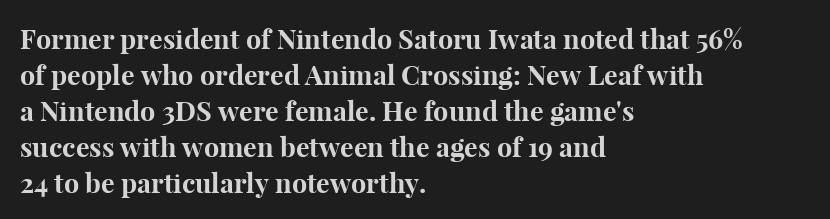
The image shows 27 px bold type, upright; set left-aligned, normal line spacing (1.33x), normal letter spacing, not underlined.
